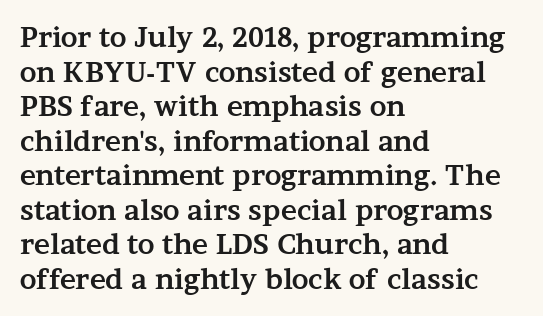
The image shows 27 px bold type, upright; set left-aligned, normal line spacing (1.28x), normal letter spacing, not underlined.
